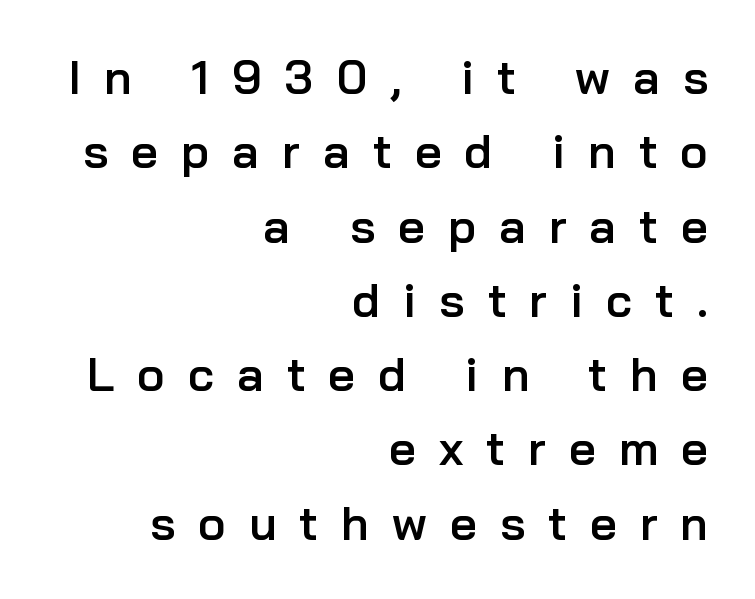
{"serif": "no", "italic": "no", "bold": "semi", "weight": "semibold", "width": "normal", "stroke_contrast": "low", "x_height": "medium", "monospaced": "no", "underline": "no", "align": "right", "line_spacing": "normal", "line_spacing_ratio": 1.58, "letter_spacing": "wide", "letter_spacing_em": 0.49, "glyph_px": 47}
